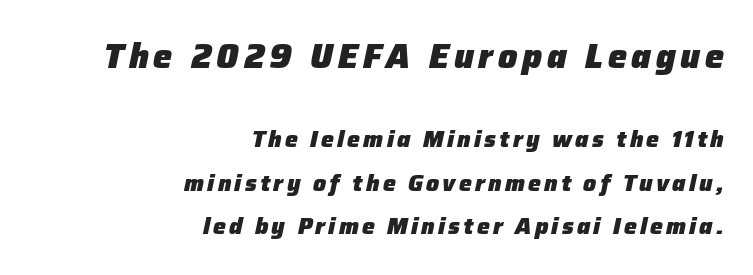
{"italic": "yes", "lean": "right", "slant_degrees": 12, "bold": "yes", "weight": "heavy", "width": "normal", "stroke_contrast": "low", "x_height": "medium", "monospaced": "no", "underline": "no", "align": "right", "line_spacing_ratio": 1.89, "larger_block": "first", "size_ratio": 1.48, "glyph_px": 34}
